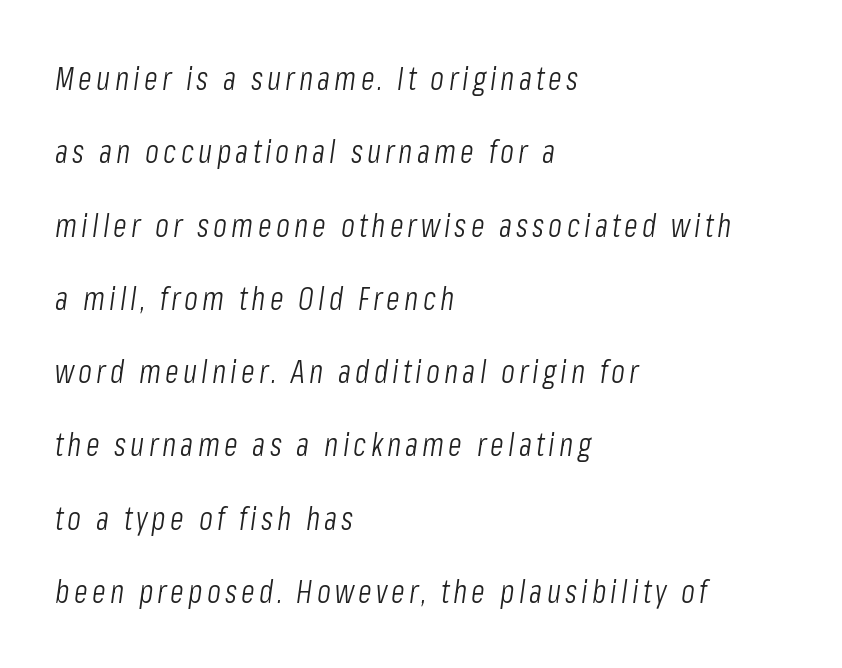
Q: Is the text bold? A: No.
Q: Is the text italic (slanted)? A: Yes, it leans right by about 8 degrees.
Q: Is the text underlined? A: No.
Q: How is the paragraph aligned? A: Left-aligned.
Q: Is the spacing between lines tight, normal or loose? A: Loose.
Q: Width (condensed, normal, or wide)? A: Condensed.
Q: Stroke contrast? A: Low.
Q: x-height? A: Medium.
Q: Monospaced? A: No.
